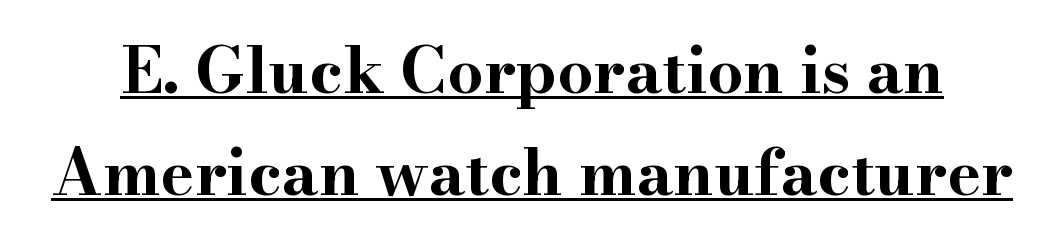
{"serif": "yes", "italic": "no", "bold": "yes", "weight": "bold", "width": "wide", "stroke_contrast": "high", "x_height": "small", "monospaced": "no", "underline": "yes", "line_spacing": "normal", "line_spacing_ratio": 1.59, "letter_spacing": "normal", "letter_spacing_em": 0.0, "glyph_px": 64}
